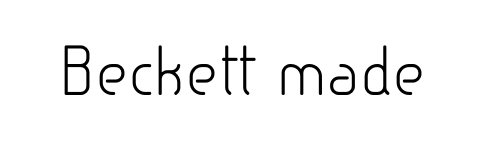
{"serif": "no", "italic": "no", "bold": "no", "weight": "light", "width": "normal", "stroke_contrast": "low", "x_height": "small", "monospaced": "no", "underline": "no", "letter_spacing": "normal", "letter_spacing_em": 0.0, "glyph_px": 62}
